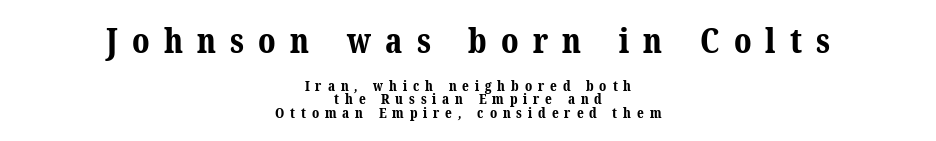
Q: Is the text bold? A: Yes.
Q: Is the typeface a serif or a sans-serif typeface? A: Serif.
Q: Is the text underlined? A: No.
Q: How is the paragraph aligned? A: Centered.
Q: Is the spacing between letters normal or unusually wide? A: Unusually wide.
Q: Is the spacing between lines tight, normal or loose? A: Tight.
Q: Which block of text is set in a larger size, the first (top) or the second (bottom)? A: The first (top) one.
Q: Width (condensed, normal, or wide)? A: Normal.
Q: Stroke contrast? A: Medium.
Q: x-height? A: Medium.
Q: Monospaced? A: No.
